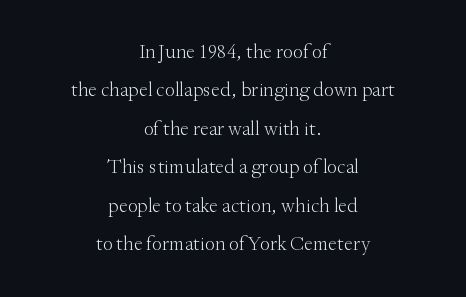
Q: Is the text bold? A: No.
Q: Is the text italic (slanted)? A: No, it is upright.
Q: Is the text underlined? A: No.
Q: How is the paragraph aligned? A: Centered.
Q: Is the spacing between letters normal or unusually wide? A: Normal.
Q: Is the spacing between lines tight, normal or loose? A: Loose.
